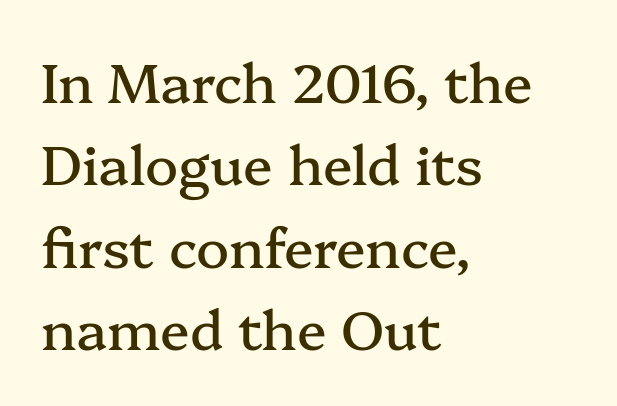
Q: Is the text italic (slanted)? A: No, it is upright.
Q: Is the typeface a serif or a sans-serif typeface? A: Serif.
Q: Is the text underlined? A: No.
Q: How is the paragraph aligned? A: Left-aligned.
Q: Is the spacing between letters normal or unusually wide? A: Normal.
Q: Is the spacing between lines tight, normal or loose? A: Normal.
Q: Width (condensed, normal, or wide)? A: Normal.
Q: Stroke contrast? A: Medium.
Q: x-height? A: Medium.
Q: Monospaced? A: No.
